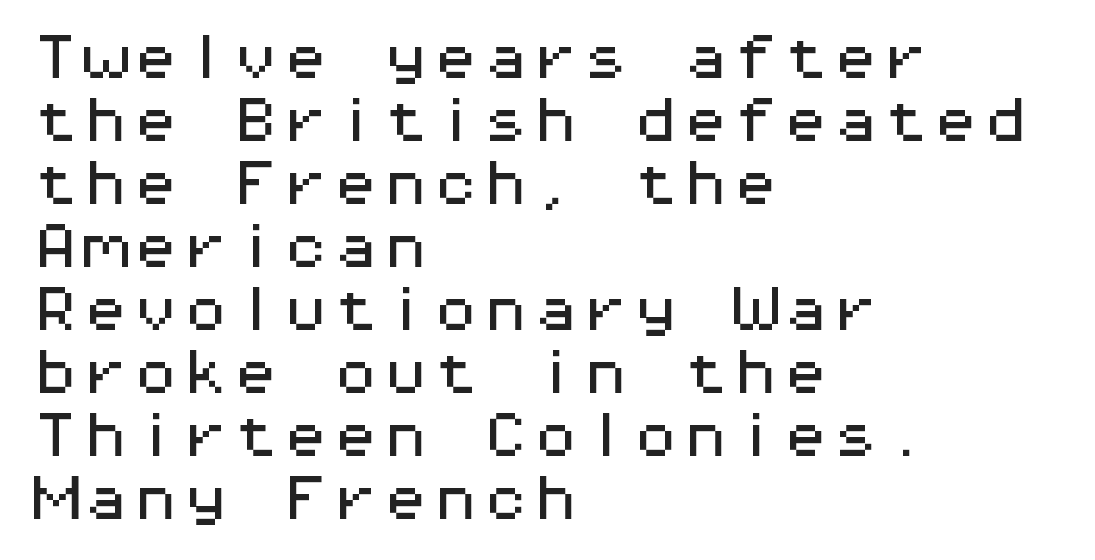
Q: Is the text italic (slanted)? A: No, it is upright.
Q: Is the typeface a serif or a sans-serif typeface? A: Sans-serif.
Q: Is the text underlined? A: No.
Q: How is the paragraph aligned? A: Left-aligned.
Q: Is the spacing between letters normal or unusually wide? A: Normal.
Q: Is the spacing between lines tight, normal or loose? A: Normal.
Q: Width (condensed, normal, or wide)? A: Wide.
Q: Stroke contrast? A: Medium.
Q: x-height? A: Medium.
Q: Monospaced? A: Yes.
